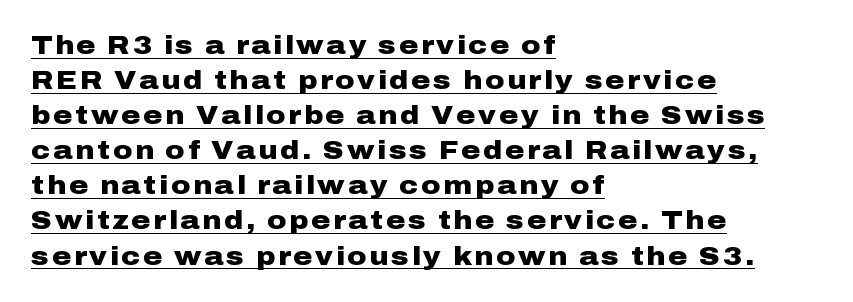
The rendered words wear a rule along their underside. These lines sit exactly where default settings would place them. Does the lettering tilt? It doesn't — this is upright. Is the block centered? No — it sits flush against the left margin. This is heavy type, rendered in bold.
